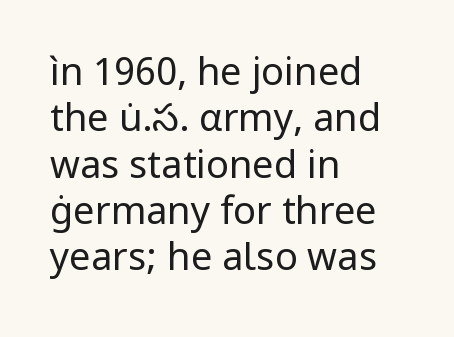
{"serif": "no", "italic": "no", "bold": "no", "weight": "regular", "width": "normal", "stroke_contrast": "low", "x_height": "medium", "monospaced": "no", "underline": "no", "align": "left", "line_spacing_ratio": 1.22, "letter_spacing": "normal", "letter_spacing_em": 0.0, "glyph_px": 38}
